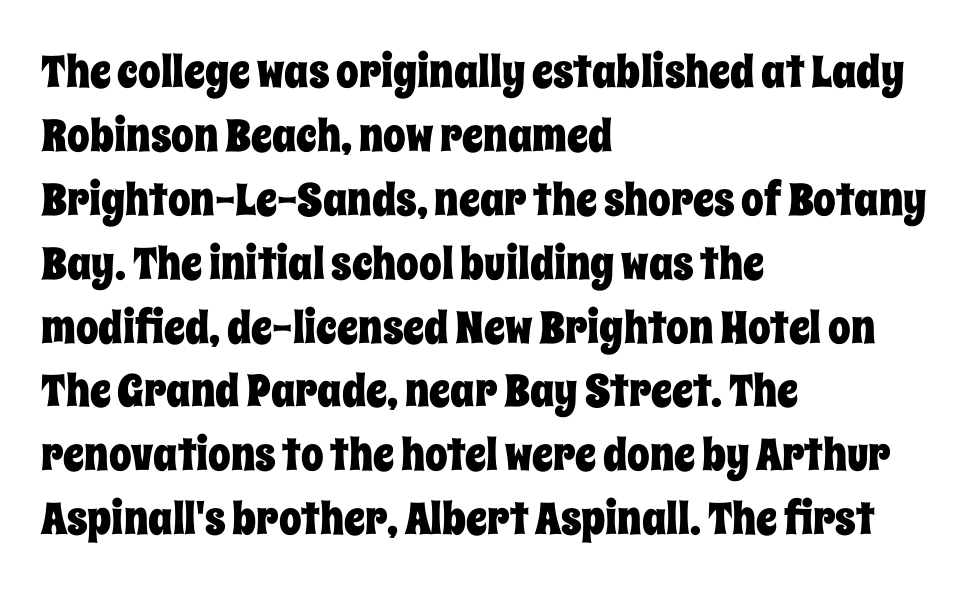
{"italic": "no", "width": "condensed", "stroke_contrast": "low", "x_height": "large", "monospaced": "no", "underline": "no", "align": "left", "line_spacing": "normal", "line_spacing_ratio": 1.42, "letter_spacing": "normal", "letter_spacing_em": 0.0, "glyph_px": 45}
